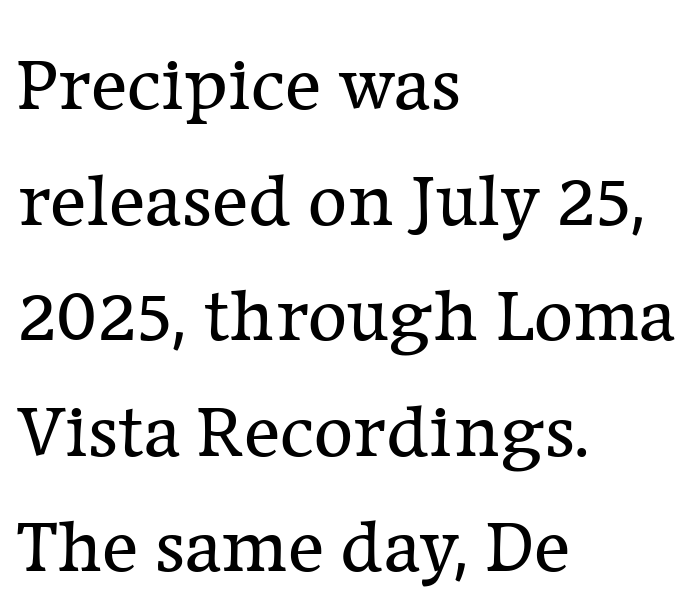
Q: Is the text bold? A: No.
Q: Is the text italic (slanted)? A: No, it is upright.
Q: Is the typeface a serif or a sans-serif typeface? A: Serif.
Q: Is the text underlined? A: No.
Q: How is the paragraph aligned? A: Left-aligned.
Q: Is the spacing between letters normal or unusually wide? A: Normal.
Q: Is the spacing between lines tight, normal or loose? A: Normal.
Q: Width (condensed, normal, or wide)? A: Normal.
Q: Stroke contrast? A: Low.
Q: x-height? A: Medium.
Q: Monospaced? A: No.
